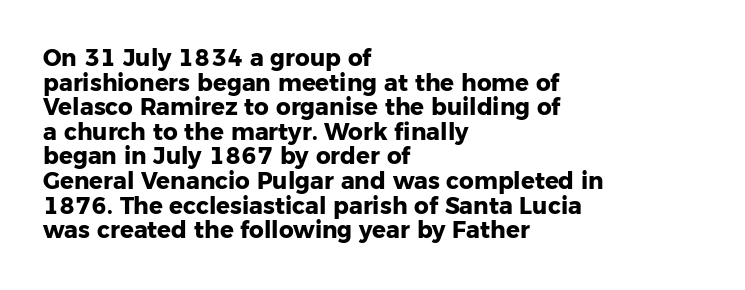
How heavy is the stroke? Heavy — this is a bold. A classic flush-left, rag-right setting is used for this passage. Every character sits straight up, as roman type does. Letters rest on an invisible, unmarked baseline.
